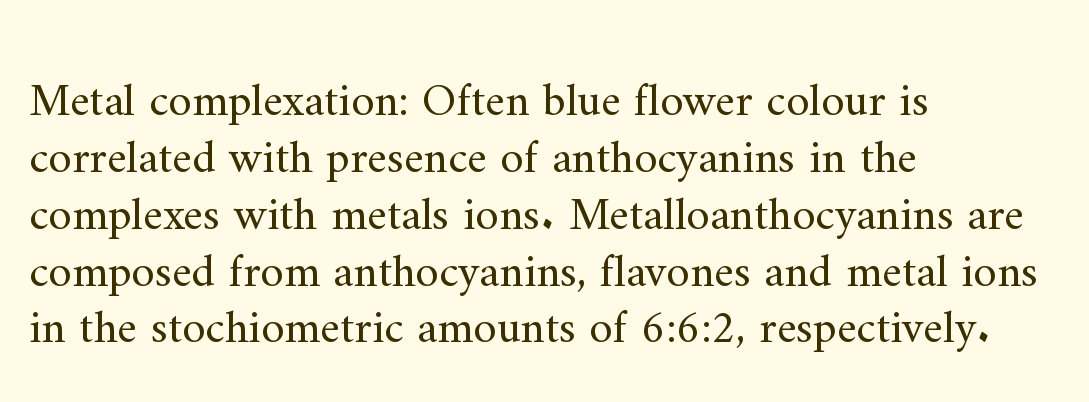
{"serif": "yes", "italic": "no", "bold": "no", "weight": "regular", "width": "normal", "stroke_contrast": "medium", "x_height": "small", "monospaced": "no", "underline": "no", "align": "left", "line_spacing_ratio": 1.21, "letter_spacing": "normal", "letter_spacing_em": 0.0, "glyph_px": 47}
